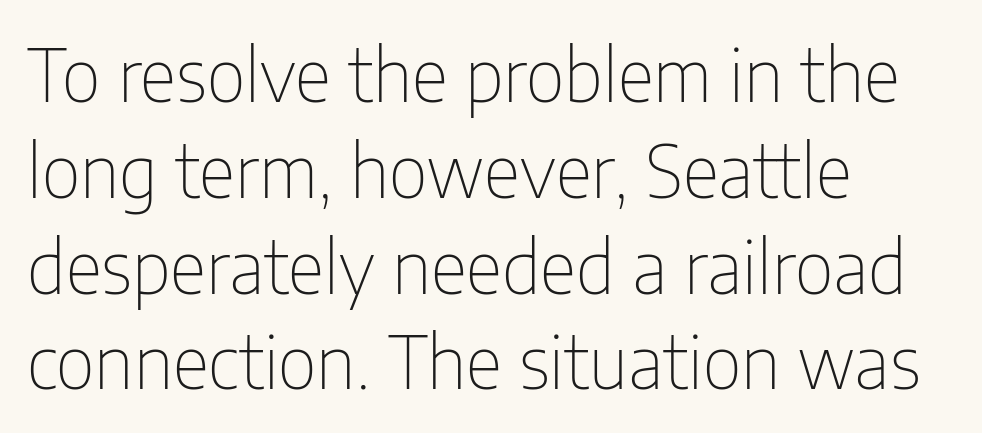
A typesetter would call this proportional, since set widths differ per character. Compared with typical paragraphs, the rows here are spaced about the same. Serifs: no, the terminals of the letterforms are clean. A light-to-regular cut is what we see here.
